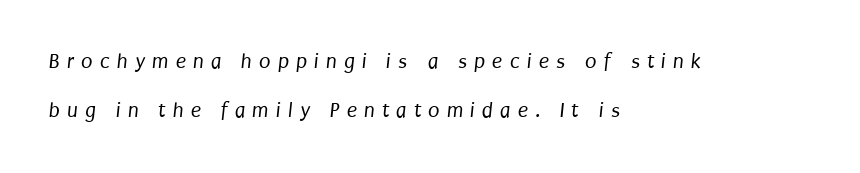
Q: Is the text bold? A: No.
Q: Is the text underlined? A: No.
Q: How is the paragraph aligned? A: Left-aligned.
Q: Is the spacing between letters normal or unusually wide? A: Unusually wide.
Q: Is the spacing between lines tight, normal or loose? A: Loose.
